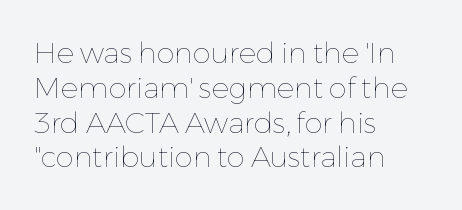
The image shows 29 px thin type, upright; set left-aligned, line spacing 1.2x, normal letter spacing, not underlined; low stroke contrast and a medium x-height.
